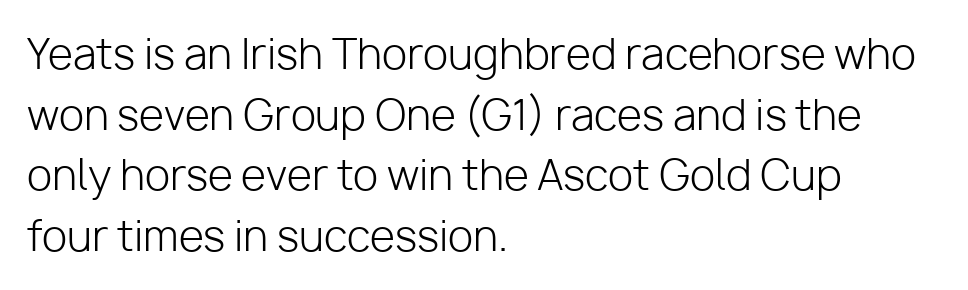
Horizontal alignment here is leftward, the default for most running prose. The font family rendered here belongs to the sans-serif group. Each new line begins a customary step beneath the previous one. Compared with typical body copy, the letter spacing here is the same. Type without underlining.
